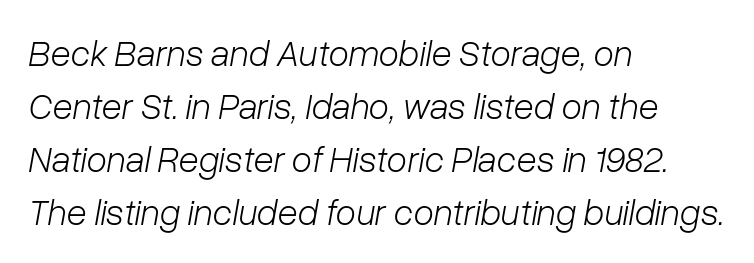
The font sits on the lighter half of the weight spectrum, regular included. Bare-footed words on every line. The lines in this sample share a left origin and differ only in where they stop. The letterforms sit shoulder to shoulder at normal distance. The rendering uses natural spacing where letterforms have individual widths. When letters slant like this, we call the style italic.
